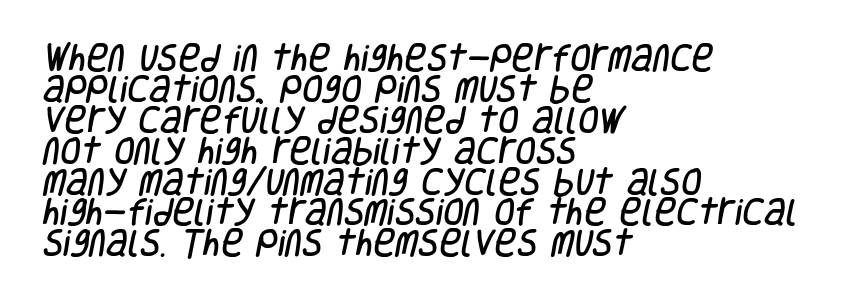
{"serif": "no", "width": "condensed", "stroke_contrast": "low", "x_height": "large", "monospaced": "no", "underline": "no", "align": "left", "line_spacing": "tight", "line_spacing_ratio": 1.03, "letter_spacing": "normal", "letter_spacing_em": 0.0, "glyph_px": 30}
